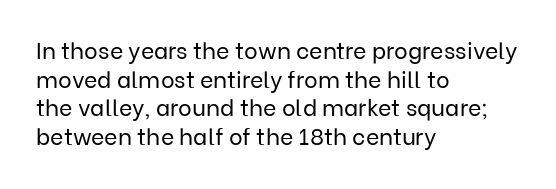
The image shows 23 px text type, upright; set left-aligned, normal line spacing (1.25x), normal letter spacing, not underlined.
